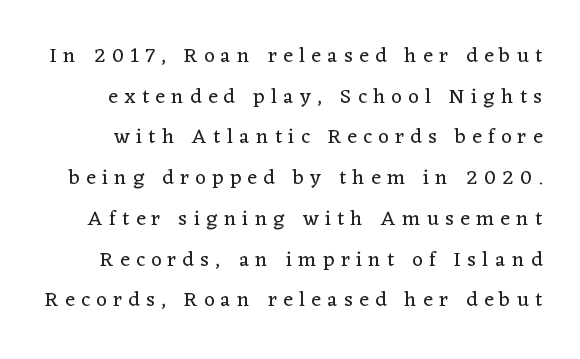
{"italic": "no", "bold": "no", "underline": "no", "line_spacing": "loose", "line_spacing_ratio": 1.94, "letter_spacing": "wide", "letter_spacing_em": 0.3, "glyph_px": 21}
